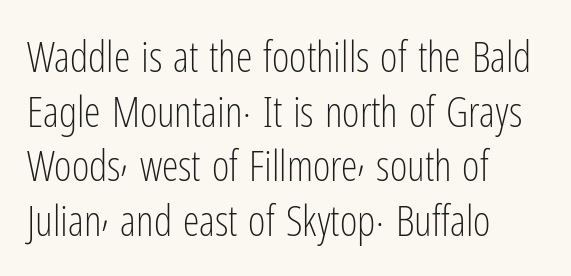
{"serif": "no", "italic": "no", "bold": "no", "weight": "light", "width": "condensed", "stroke_contrast": "low", "x_height": "medium", "monospaced": "no", "underline": "no", "align": "left", "line_spacing": "normal", "line_spacing_ratio": 1.3, "letter_spacing": "normal", "letter_spacing_em": 0.0, "glyph_px": 42}
